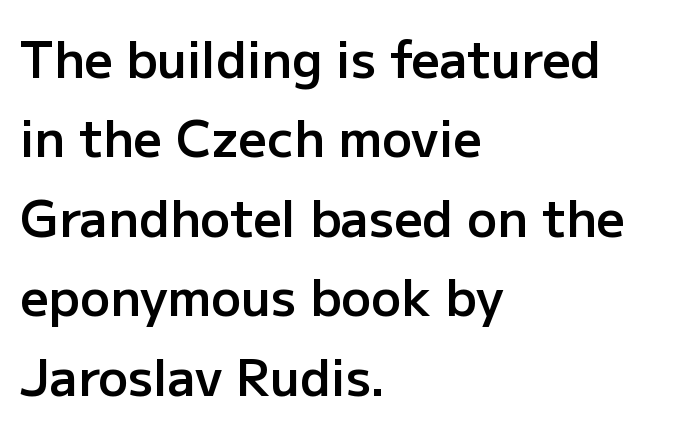
The face used here is proportionally spaced, like ordinary book or web type. The rendering uses a moderate line-height, typical for paragraphs. Glance below the letters and you will spot only blank space. Each letter's strokes conclude bluntly, with no projecting serifs. The face used here is rendered with its standard letterfit. The axis of the letterforms is exactly vertical.
